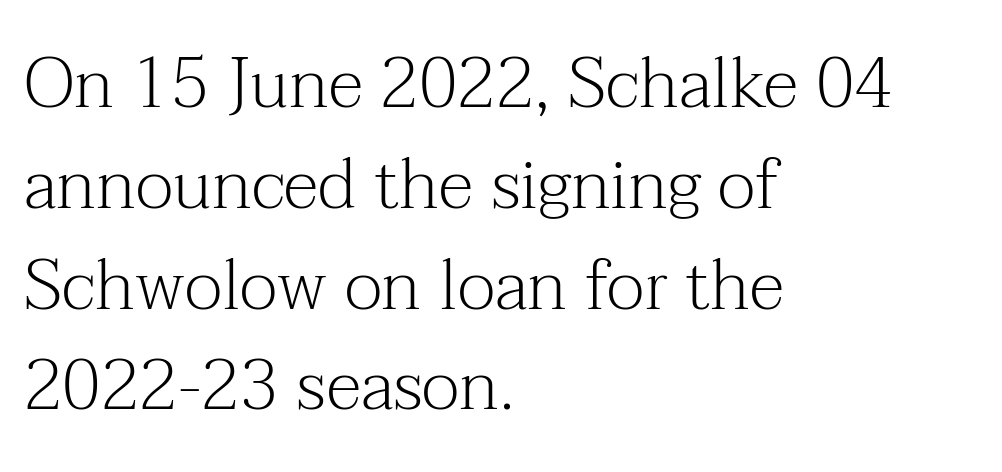
{"serif": "yes", "italic": "no", "bold": "no", "weight": "light", "width": "normal", "stroke_contrast": "medium", "x_height": "medium", "monospaced": "no", "underline": "no", "align": "left", "line_spacing": "normal", "line_spacing_ratio": 1.44, "letter_spacing": "normal", "letter_spacing_em": 0.0, "glyph_px": 70}
